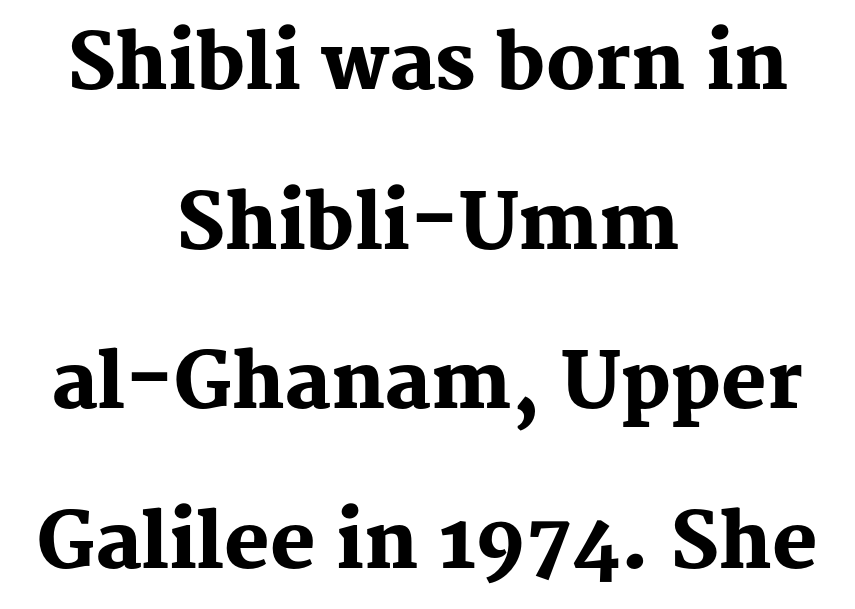
Q: Is the text bold? A: Yes.
Q: Is the text italic (slanted)? A: No, it is upright.
Q: Is the typeface a serif or a sans-serif typeface? A: Serif.
Q: Is the text underlined? A: No.
Q: How is the paragraph aligned? A: Centered.
Q: Is the spacing between letters normal or unusually wide? A: Normal.
Q: Is the spacing between lines tight, normal or loose? A: Loose.
Q: Width (condensed, normal, or wide)? A: Normal.
Q: Stroke contrast? A: Medium.
Q: x-height? A: Medium.
Q: Monospaced? A: No.
